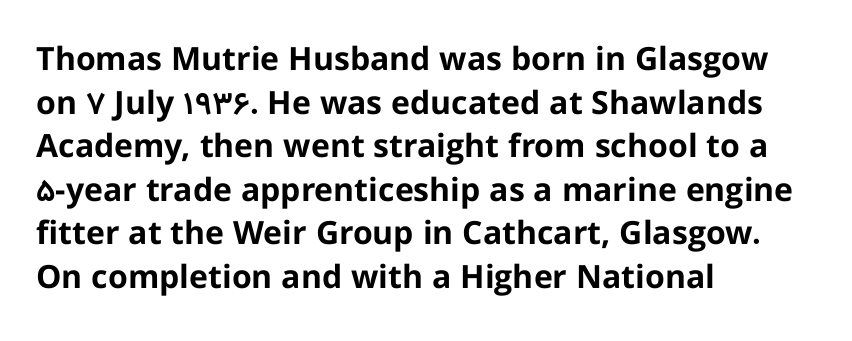
Q: Is the text bold? A: Yes.
Q: Is the text italic (slanted)? A: No, it is upright.
Q: Is the typeface a serif or a sans-serif typeface? A: Sans-serif.
Q: Is the text underlined? A: No.
Q: How is the paragraph aligned? A: Left-aligned.
Q: Is the spacing between letters normal or unusually wide? A: Normal.
Q: Is the spacing between lines tight, normal or loose? A: Normal.
Q: Width (condensed, normal, or wide)? A: Normal.
Q: Stroke contrast? A: Low.
Q: x-height? A: Medium.
Q: Monospaced? A: No.
